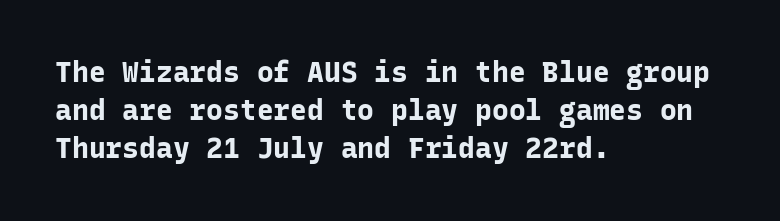
Q: Is the text bold? A: Yes.
Q: Is the text italic (slanted)? A: No, it is upright.
Q: Is the typeface a serif or a sans-serif typeface? A: Sans-serif.
Q: Is the text underlined? A: No.
Q: How is the paragraph aligned? A: Left-aligned.
Q: Is the spacing between letters normal or unusually wide? A: Normal.
Q: Is the spacing between lines tight, normal or loose? A: Normal.
Q: Width (condensed, normal, or wide)? A: Normal.
Q: Stroke contrast? A: Low.
Q: x-height? A: Medium.
Q: Monospaced? A: Yes.
